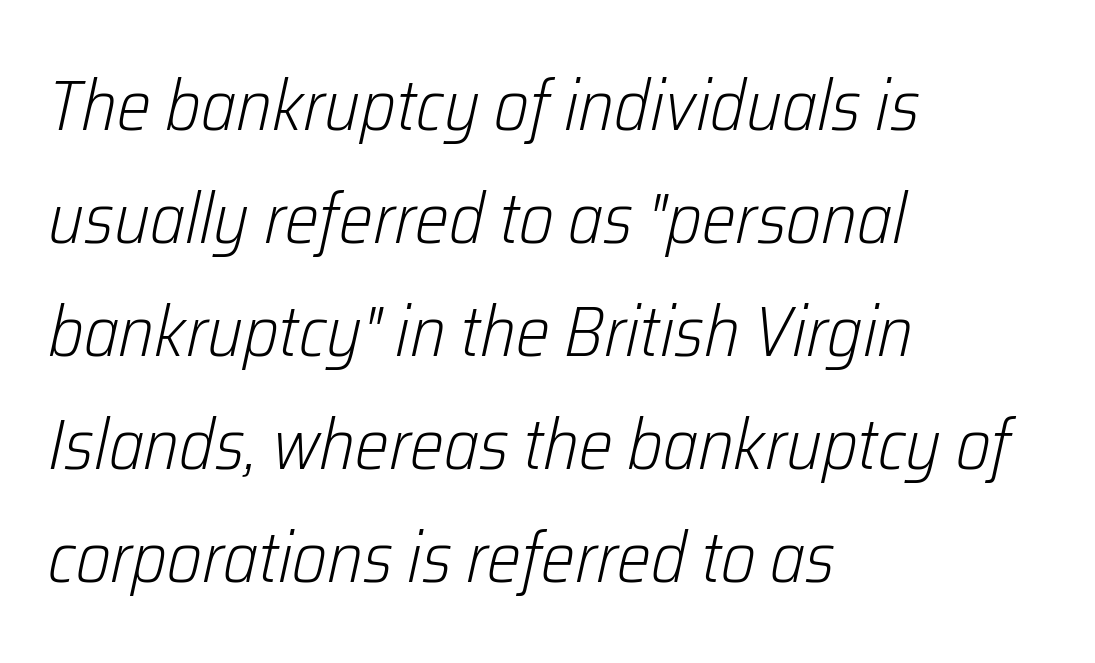
{"italic": "yes", "lean": "right", "slant_degrees": 12, "bold": "no", "weight": "light", "width": "condensed", "stroke_contrast": "low", "x_height": "medium", "monospaced": "no", "underline": "no", "align": "left", "line_spacing": "normal", "line_spacing_ratio": 1.57, "letter_spacing": "normal", "letter_spacing_em": 0.0, "glyph_px": 72}
